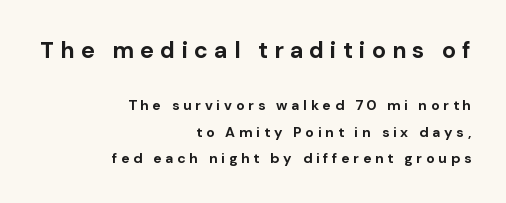
{"italic": "no", "bold": "yes", "underline": "no", "align": "right", "line_spacing_ratio": 1.87, "letter_spacing": "wide", "letter_spacing_em": 0.27, "larger_block": "first", "size_ratio": 1.64, "glyph_px": 23}
